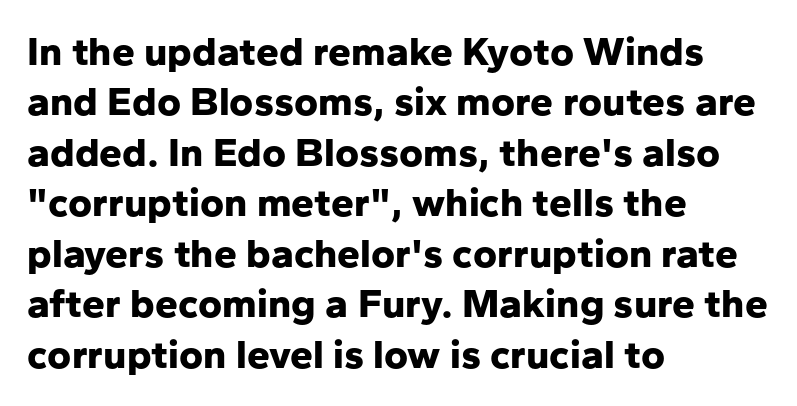
Q: Is the text bold? A: Yes.
Q: Is the text italic (slanted)? A: No, it is upright.
Q: Is the typeface a serif or a sans-serif typeface? A: Sans-serif.
Q: Is the text underlined? A: No.
Q: How is the paragraph aligned? A: Left-aligned.
Q: Is the spacing between letters normal or unusually wide? A: Normal.
Q: Width (condensed, normal, or wide)? A: Normal.
Q: Stroke contrast? A: Low.
Q: x-height? A: Medium.
Q: Monospaced? A: No.
